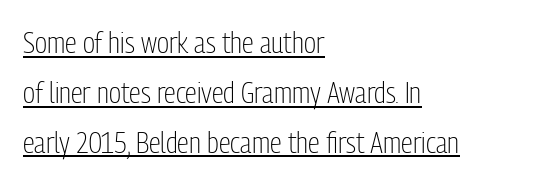
Q: Is the text bold? A: No.
Q: Is the text italic (slanted)? A: No, it is upright.
Q: Is the typeface a serif or a sans-serif typeface? A: Sans-serif.
Q: Is the text underlined? A: Yes.
Q: How is the paragraph aligned? A: Left-aligned.
Q: Is the spacing between letters normal or unusually wide? A: Normal.
Q: Is the spacing between lines tight, normal or loose? A: Normal.
Q: Width (condensed, normal, or wide)? A: Condensed.
Q: Stroke contrast? A: Low.
Q: x-height? A: Medium.
Q: Monospaced? A: No.
